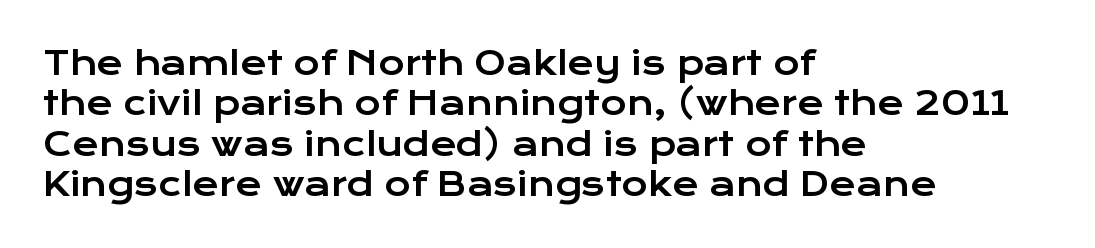
{"serif": "no", "italic": "no", "width": "wide", "stroke_contrast": "low", "x_height": "medium", "monospaced": "no", "underline": "no", "align": "left", "line_spacing": "normal", "line_spacing_ratio": 1.26, "letter_spacing": "normal", "letter_spacing_em": 0.0, "glyph_px": 32}
